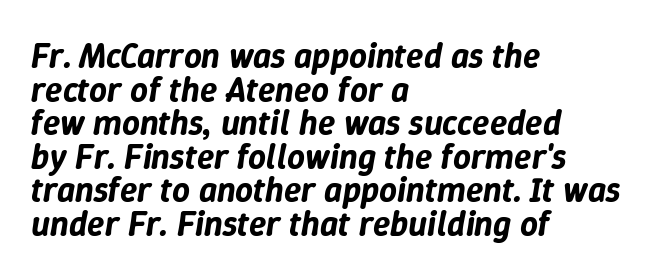
Q: Is the text italic (slanted)? A: Yes, it leans right by about 9 degrees.
Q: Is the text underlined? A: No.
Q: How is the paragraph aligned? A: Left-aligned.
Q: Is the spacing between letters normal or unusually wide? A: Normal.
Q: Is the spacing between lines tight, normal or loose? A: Tight.
Q: Width (condensed, normal, or wide)? A: Normal.
Q: Stroke contrast? A: Low.
Q: x-height? A: Medium.
Q: Monospaced? A: No.
